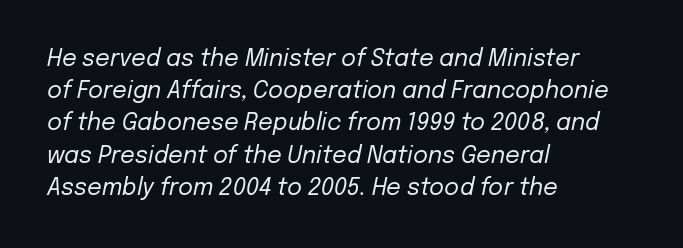
A normal amount of white space separates one row of letters from the next. The strokes carry an ordinary text weight at most. A student would call this left alignment; a typographer would say flush left, rag right. The area under the type is left untouched. Letter spacing: default.
